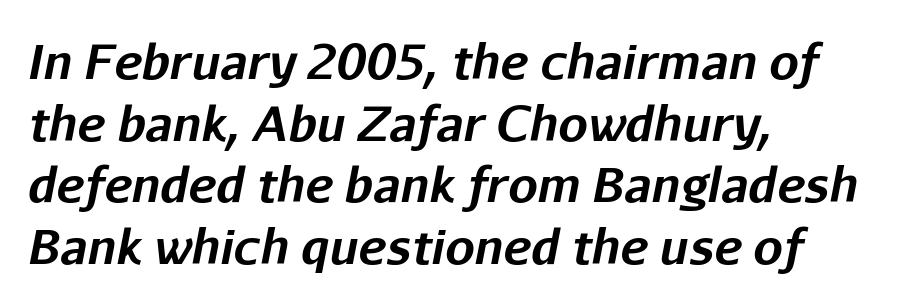
{"italic": "yes", "lean": "right", "slant_degrees": 11, "bold": "yes", "weight": "bold", "width": "normal", "stroke_contrast": "low", "x_height": "medium", "monospaced": "no", "underline": "no", "align": "left", "line_spacing": "normal", "line_spacing_ratio": 1.31, "letter_spacing": "normal", "letter_spacing_em": 0.0, "glyph_px": 47}
